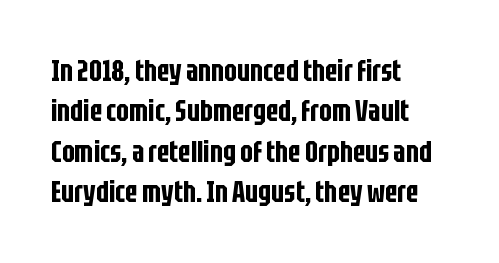
Character widths vary here, with narrow letters taking less room than wide ones. Rendered with straight, roman letterforms. Casual observation: everything's shoved over to the left. Any mark beneath the type? The region is blank. Typographically, this falls in the sans-serif category. Is the letter spacing exaggerated? No — it looks like the ordinary default.
